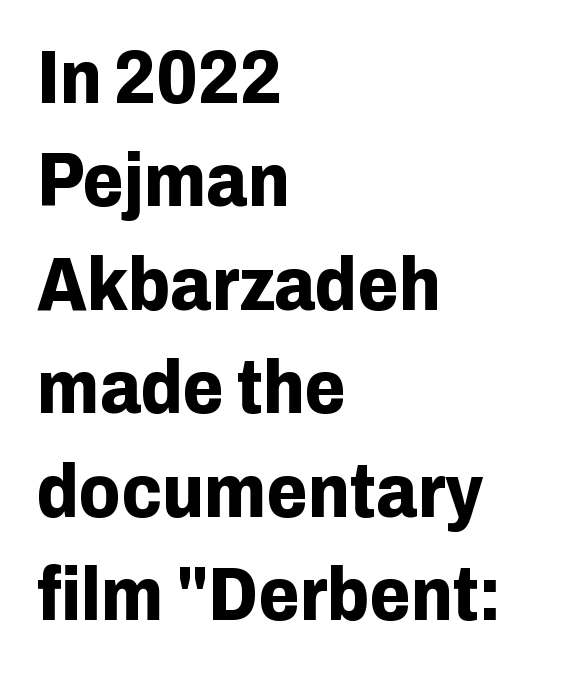
The image shows 75 px bold sans-serif type, upright; set left-aligned, normal line spacing (1.38x), normal letter spacing, not underlined; low stroke contrast and a medium x-height.
